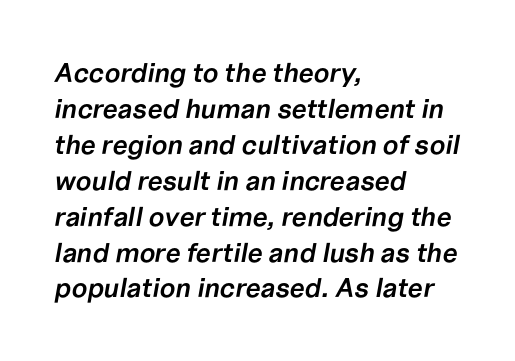
Teacher's note: observe the even left margin — that is flush-left alignment. The letters sit at their default tracking, neither squeezed nor spread. Italic: yes, the glyphs are oblique. The typesetting leans somewhat heavy: a semibold. Evenly set lines give the paragraph a standard silhouette. Only glyphs here, with clear space below each row.
